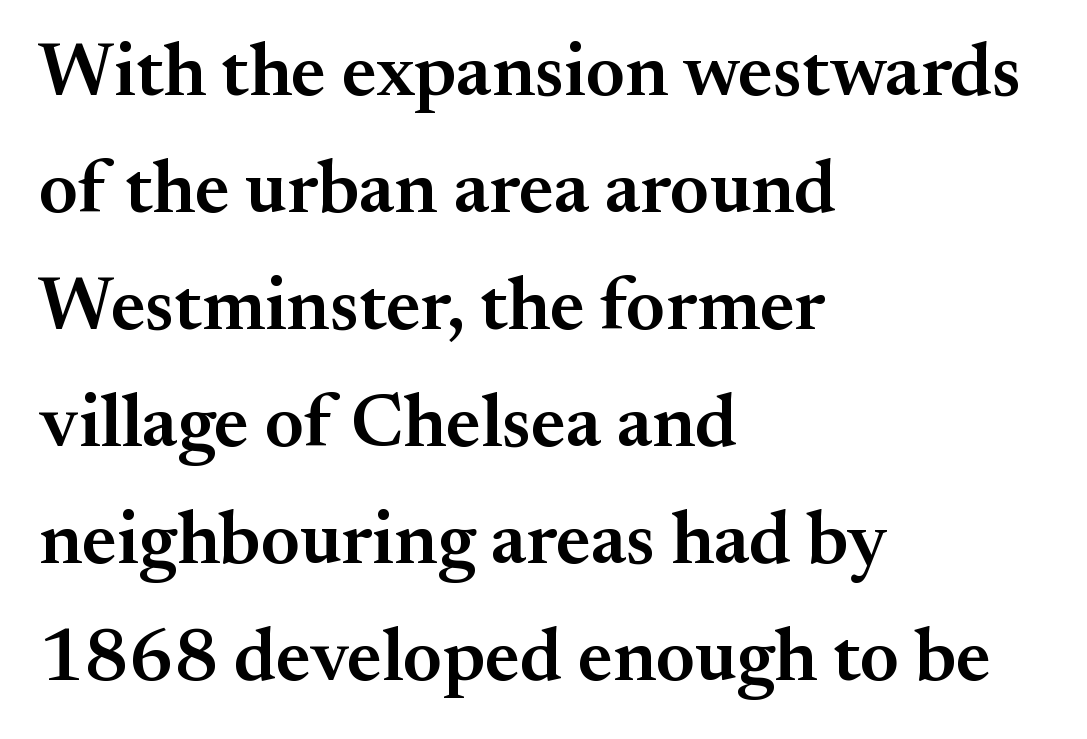
Q: Is the text bold? A: Semi-bold.
Q: Is the text italic (slanted)? A: No, it is upright.
Q: Is the typeface a serif or a sans-serif typeface? A: Serif.
Q: Is the text underlined? A: No.
Q: How is the paragraph aligned? A: Left-aligned.
Q: Is the spacing between letters normal or unusually wide? A: Normal.
Q: Is the spacing between lines tight, normal or loose? A: Normal.
Q: Width (condensed, normal, or wide)? A: Normal.
Q: Stroke contrast? A: Medium.
Q: x-height? A: Small.
Q: Monospaced? A: No.
